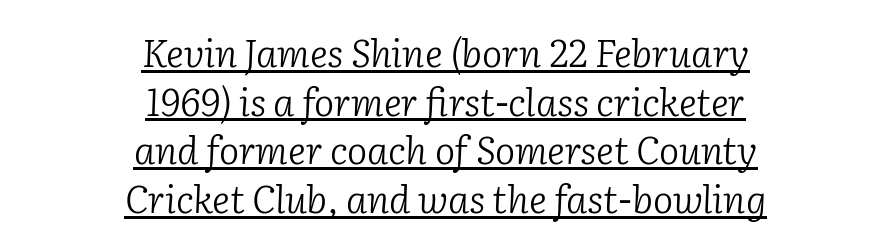
{"serif": "yes", "italic": "yes", "lean": "right", "slant_degrees": 2, "bold": "no", "weight": "light", "width": "normal", "stroke_contrast": "low", "x_height": "medium", "monospaced": "no", "underline": "yes", "align": "center", "line_spacing": "normal", "line_spacing_ratio": 1.28, "letter_spacing": "normal", "letter_spacing_em": 0.0, "glyph_px": 38}
